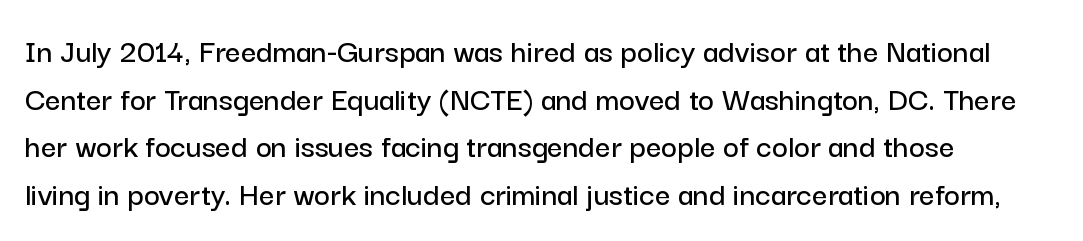
How would I describe the line gaps? Plain and ordinary. Think of a printed novel: that variable character pitch is what you see here. Does the type have serifs? No, each stem ends abruptly. Nobody drew a line under any word here.
